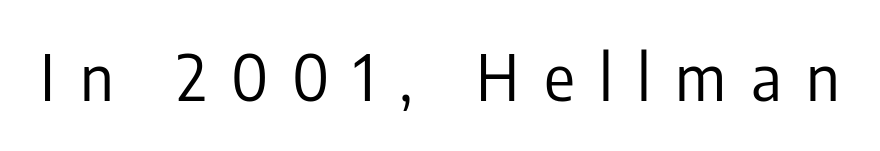
Q: Is the text bold? A: No.
Q: Is the text italic (slanted)? A: No, it is upright.
Q: Is the typeface a serif or a sans-serif typeface? A: Sans-serif.
Q: Is the text underlined? A: No.
Q: Is the spacing between letters normal or unusually wide? A: Unusually wide.
Q: Width (condensed, normal, or wide)? A: Condensed.
Q: Stroke contrast? A: Low.
Q: x-height? A: Medium.
Q: Monospaced? A: No.
